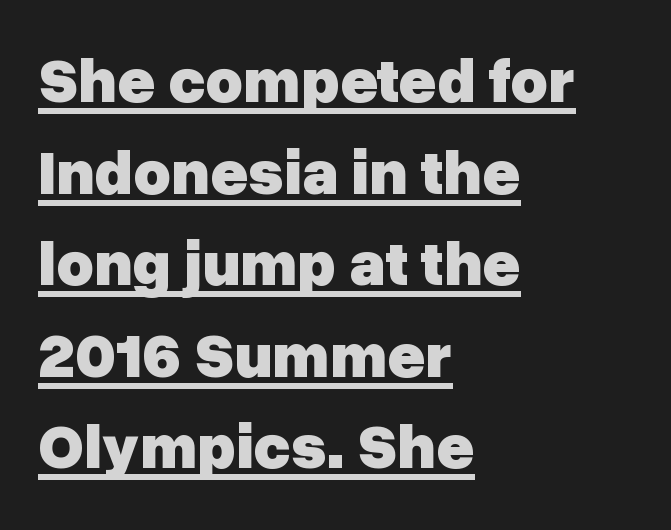
Q: Is the text bold? A: Yes.
Q: Is the text italic (slanted)? A: No, it is upright.
Q: Is the typeface a serif or a sans-serif typeface? A: Sans-serif.
Q: Is the text underlined? A: Yes.
Q: How is the paragraph aligned? A: Left-aligned.
Q: Is the spacing between letters normal or unusually wide? A: Normal.
Q: Is the spacing between lines tight, normal or loose? A: Normal.
Q: Width (condensed, normal, or wide)? A: Normal.
Q: Stroke contrast? A: Low.
Q: x-height? A: Medium.
Q: Monospaced? A: No.
